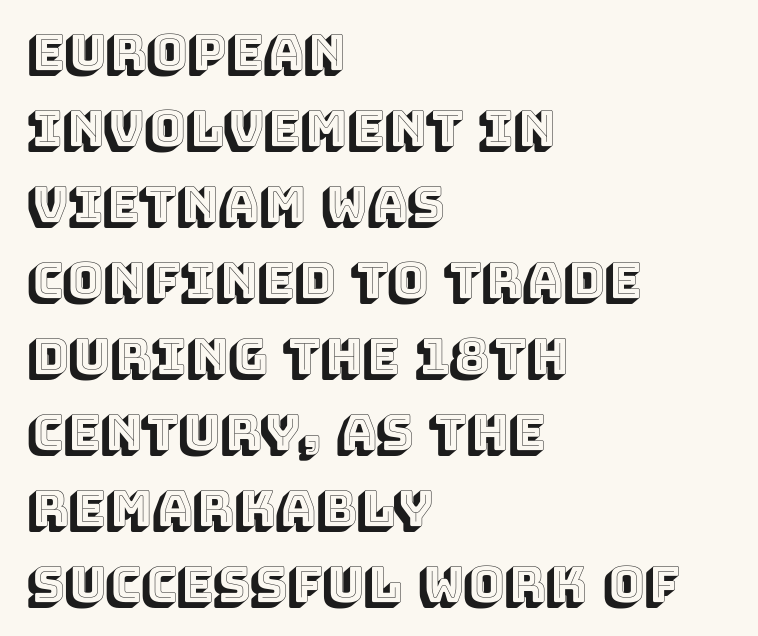
The ragged edge is on the right, which tells us the setting is flush left. Style check: upright. Descenders are the only things crossing below the line. Observe the ordinary spacing: letters are neighbours, not strangers. This sample has the flowing, uneven cadence of proportional lettering. The leading is moderate, giving the passage an even texture.
